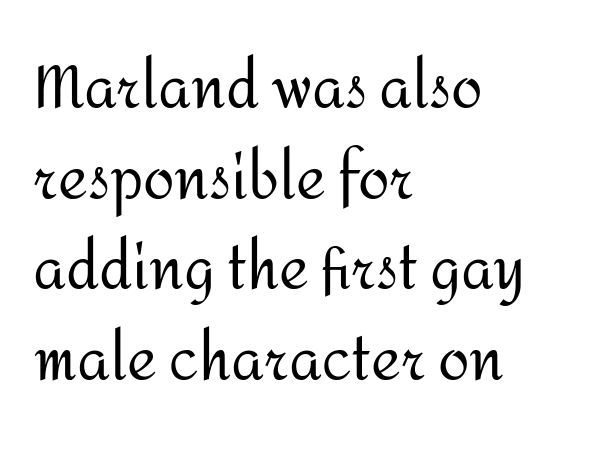
The foot of each line stays bare and open. The typeface chosen for these lines omits serifs. Think of a printed novel: that variable character pitch is what you see here. Heft: none added — not bold. How would I describe the line gaps? Plain and ordinary.
